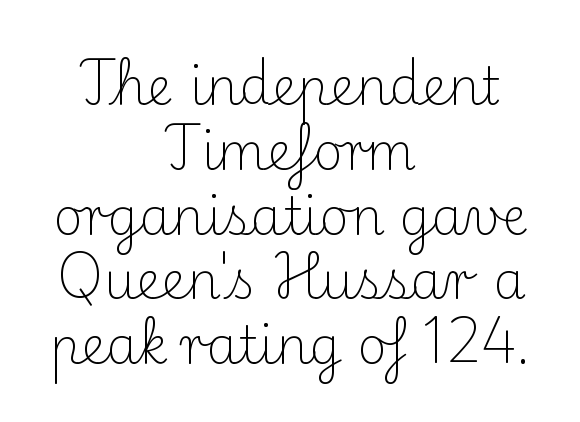
Q: Is the text bold? A: No.
Q: Is the text italic (slanted)? A: No, it is upright.
Q: Is the typeface a serif or a sans-serif typeface? A: Serif.
Q: Is the text underlined? A: No.
Q: How is the paragraph aligned? A: Centered.
Q: Is the spacing between letters normal or unusually wide? A: Normal.
Q: Is the spacing between lines tight, normal or loose? A: Normal.
Q: Width (condensed, normal, or wide)? A: Normal.
Q: Stroke contrast? A: Medium.
Q: x-height? A: Small.
Q: Monospaced? A: No.
